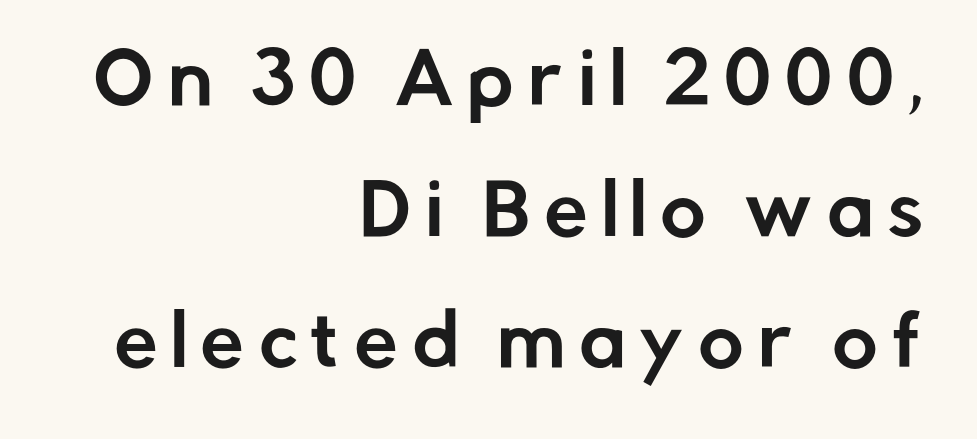
Q: Is the text italic (slanted)? A: No, it is upright.
Q: Is the typeface a serif or a sans-serif typeface? A: Sans-serif.
Q: Is the text underlined? A: No.
Q: How is the paragraph aligned? A: Right-aligned.
Q: Is the spacing between letters normal or unusually wide? A: Unusually wide.
Q: Width (condensed, normal, or wide)? A: Normal.
Q: Stroke contrast? A: Low.
Q: x-height? A: Medium.
Q: Monospaced? A: No.
